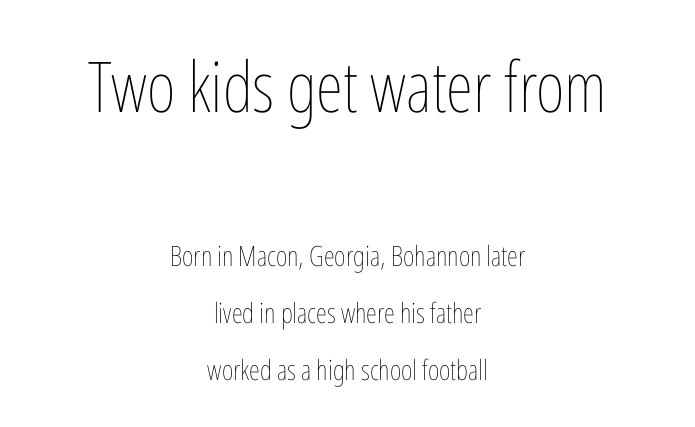
{"italic": "no", "bold": "no", "weight": "thin", "width": "condensed", "stroke_contrast": "low", "x_height": "medium", "monospaced": "no", "underline": "no", "align": "center", "line_spacing": "loose", "line_spacing_ratio": 2.04, "letter_spacing": "normal", "letter_spacing_em": 0.0, "larger_block": "first", "size_ratio": 2.5, "glyph_px": 70}
